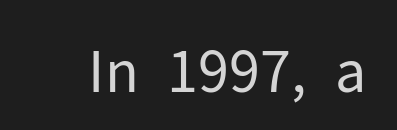
The image shows 57 px regular-weight sans-serif type, upright; set normal letter spacing, not underlined; low stroke contrast and a medium x-height.
